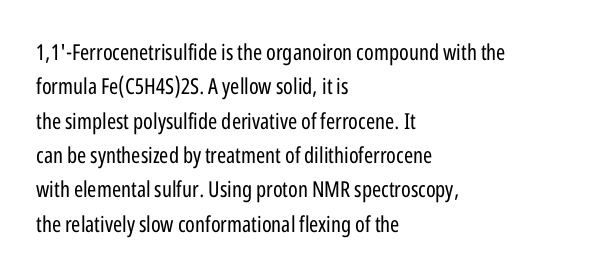
The specimen reads as upright at a glance. Is the stroke heavy? The answer is a plain regular-or-lighter. Clear beneath every line of the passage. Notice how descenders clear the ascenders below comfortably — that's standard leading.
